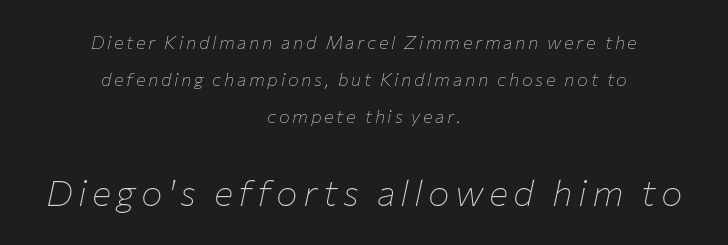
Q: Is the text bold? A: No.
Q: Is the text italic (slanted)? A: Yes, it leans right by about 12 degrees.
Q: Is the text underlined? A: No.
Q: How is the paragraph aligned? A: Centered.
Q: Is the spacing between lines tight, normal or loose? A: Loose.
Q: Which block of text is set in a larger size, the first (top) or the second (bottom)? A: The second (bottom) one.
Q: Width (condensed, normal, or wide)? A: Normal.
Q: Stroke contrast? A: Low.
Q: x-height? A: Medium.
Q: Monospaced? A: No.
